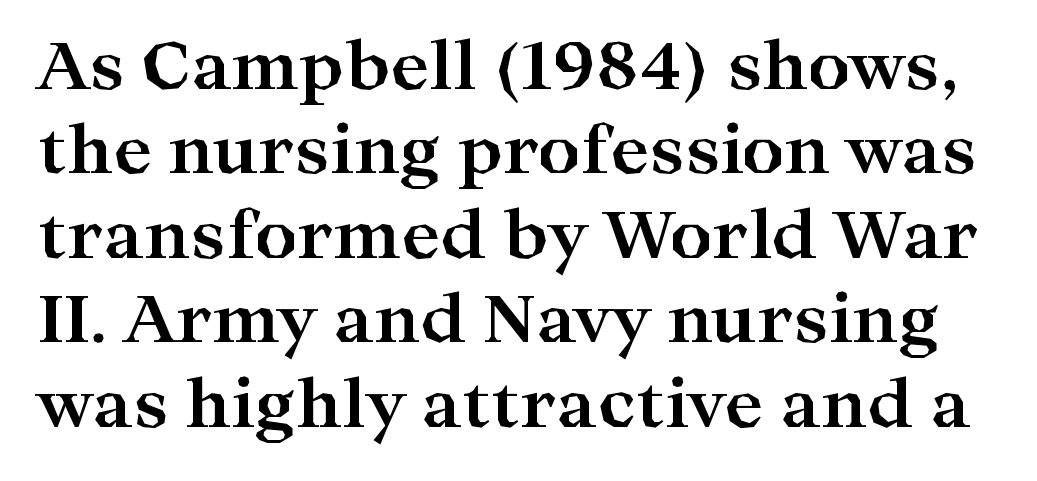
{"serif": "yes", "italic": "no", "bold": "yes", "weight": "bold", "width": "wide", "stroke_contrast": "high", "x_height": "medium", "monospaced": "no", "underline": "no", "line_spacing": "normal", "line_spacing_ratio": 1.28, "letter_spacing": "normal", "letter_spacing_em": 0.0, "glyph_px": 66}
